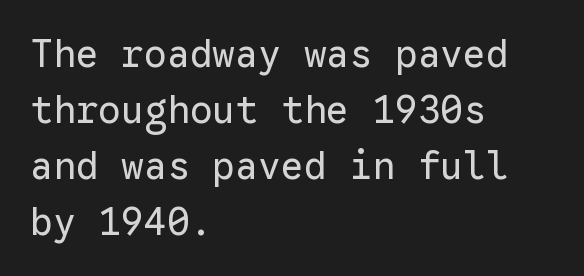
Caption: multi-line text, flush left, ragged right. The space beneath each line is pristine and unruled. The rendering shows plain stroke endings on the letterforms — a sans-serif design. Compared with typical body copy, the letter spacing here is the same. The vertical gap from one line to the next is medium. Is this a heavy cut? Hardly; it is regular or lighter.
